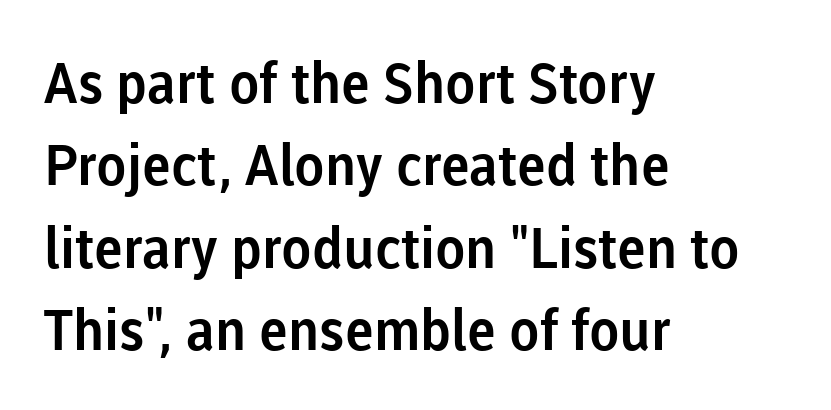
{"serif": "no", "italic": "no", "width": "normal", "stroke_contrast": "low", "x_height": "medium", "monospaced": "no", "underline": "no", "align": "left", "line_spacing": "normal", "line_spacing_ratio": 1.47, "letter_spacing": "normal", "letter_spacing_em": 0.0, "glyph_px": 56}
